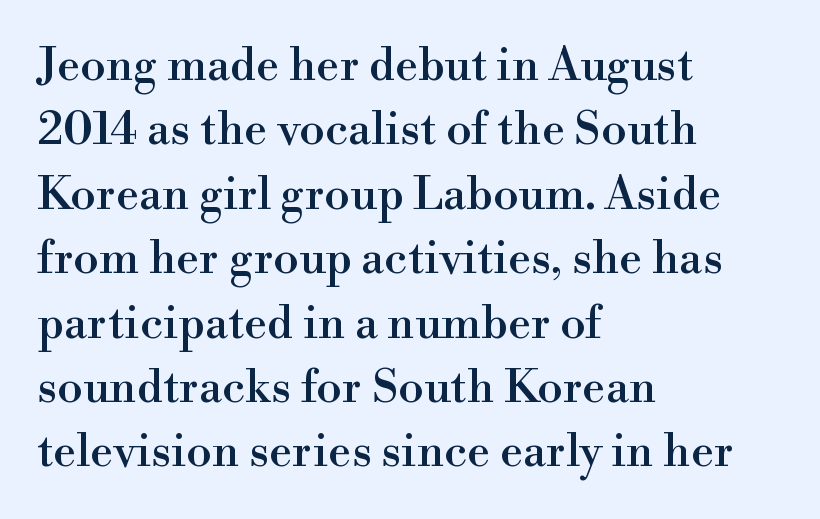
{"serif": "yes", "italic": "no", "width": "normal", "stroke_contrast": "high", "x_height": "small", "monospaced": "no", "underline": "no", "align": "left", "line_spacing": "normal", "line_spacing_ratio": 1.4, "letter_spacing": "normal", "letter_spacing_em": 0.0, "glyph_px": 46}
